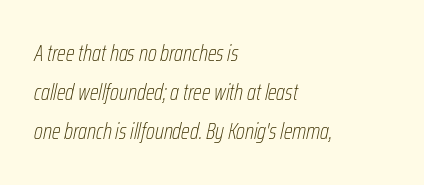
Left-aligned paragraph, ragged on the right. An italicized treatment has been applied to the whole sample. Summary of vertical rhythm: regular, with standard interline spacing. The letters sit at their default tracking, neither squeezed nor spread. Think standard paragraph weight, or any step lighter than that. Each row of text sits above clean, open space.
